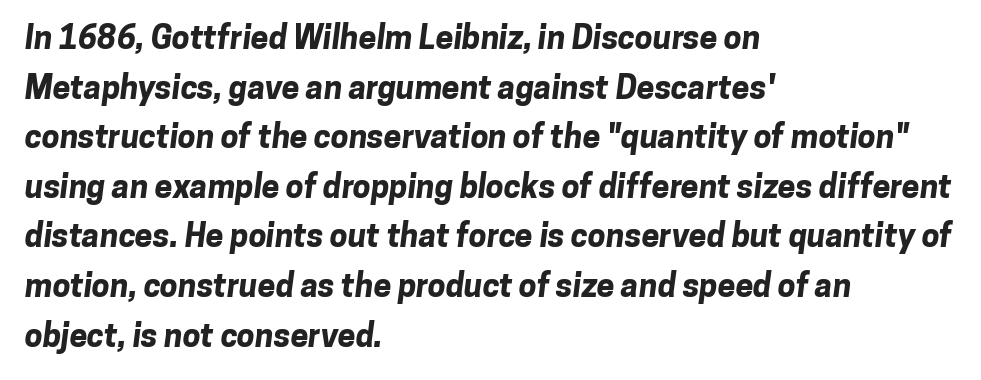
These lines carry a lot of weight — the face is fully bold. This sample keeps an unexceptional amount of space between lines. A classic flush-left, rag-right setting is used for this passage. The space directly below the letters is spotless. A sans-serif font was chosen for this passage.
